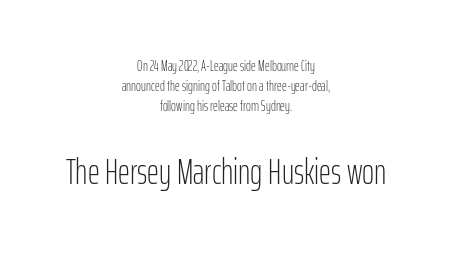
Q: Is the text bold? A: No.
Q: Is the text italic (slanted)? A: No, it is upright.
Q: Is the typeface a serif or a sans-serif typeface? A: Sans-serif.
Q: Is the text underlined? A: No.
Q: How is the paragraph aligned? A: Centered.
Q: Is the spacing between letters normal or unusually wide? A: Normal.
Q: Is the spacing between lines tight, normal or loose? A: Normal.
Q: Which block of text is set in a larger size, the first (top) or the second (bottom)? A: The second (bottom) one.
Q: Width (condensed, normal, or wide)? A: Condensed.
Q: Stroke contrast? A: Low.
Q: x-height? A: Medium.
Q: Monospaced? A: No.
